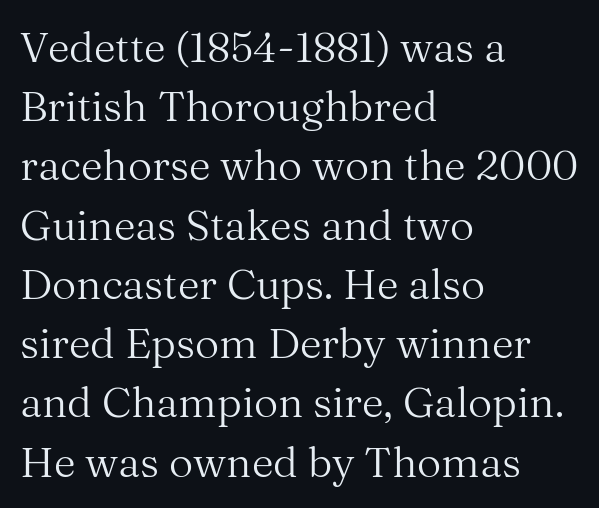
Q: Is the text bold? A: No.
Q: Is the text italic (slanted)? A: No, it is upright.
Q: Is the typeface a serif or a sans-serif typeface? A: Serif.
Q: Is the text underlined? A: No.
Q: How is the paragraph aligned? A: Left-aligned.
Q: Is the spacing between letters normal or unusually wide? A: Normal.
Q: Is the spacing between lines tight, normal or loose? A: Normal.
Q: Width (condensed, normal, or wide)? A: Normal.
Q: Stroke contrast? A: Medium.
Q: x-height? A: Medium.
Q: Monospaced? A: No.
